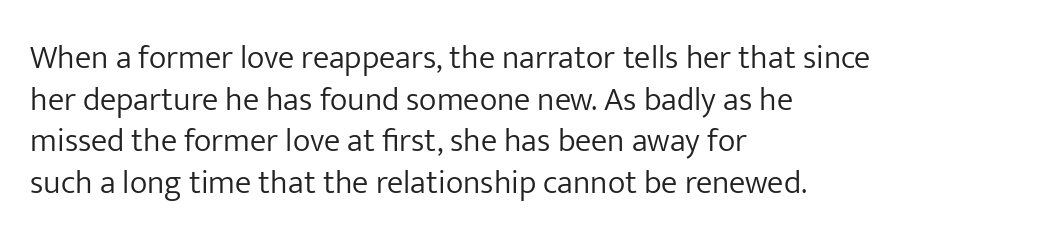
{"serif": "no", "italic": "no", "bold": "no", "weight": "light", "width": "normal", "stroke_contrast": "low", "x_height": "medium", "monospaced": "no", "underline": "no", "align": "left", "line_spacing": "normal", "line_spacing_ratio": 1.26, "letter_spacing": "normal", "letter_spacing_em": 0.0, "glyph_px": 33}
